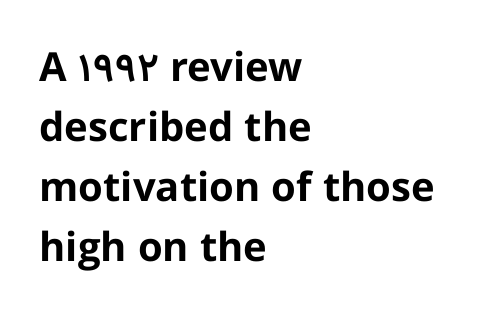
{"serif": "no", "italic": "no", "bold": "yes", "weight": "bold", "width": "normal", "stroke_contrast": "low", "x_height": "medium", "monospaced": "no", "underline": "no", "align": "left", "line_spacing": "normal", "line_spacing_ratio": 1.5, "letter_spacing": "normal", "letter_spacing_em": 0.0, "glyph_px": 40}
